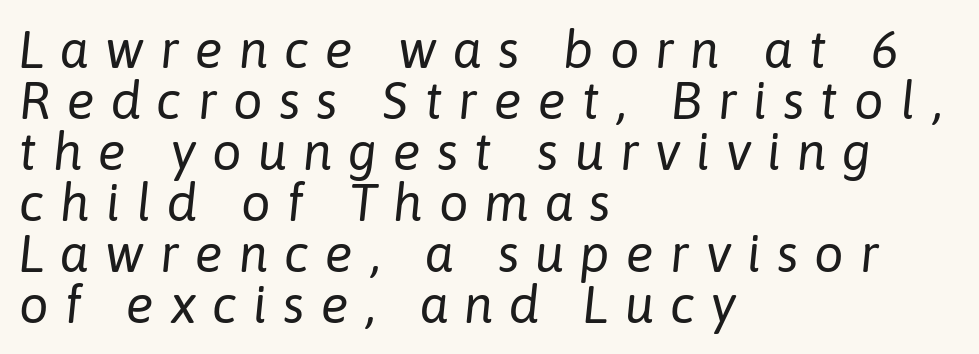
Think of a printed novel: that variable character pitch is what you see here. Decoration check: the copy has no underline. Vertically, the passage feels compressed, each row crowding the next. The passage shown has open, widely tracked lettering throughout. Style check: oblique.
